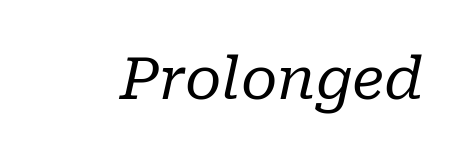
If you drew a line through each stem, it would be angled. Heaviness? Minimal to ordinary, like unemphasized prose. The letters advance in unequal steps, a hallmark of proportional type. Only glyphs here, with clear space below each row.
